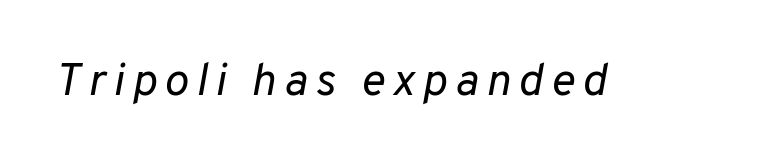
{"italic": "yes", "lean": "right", "slant_degrees": 10, "bold": "no", "weight": "regular", "width": "normal", "stroke_contrast": "low", "x_height": "medium", "monospaced": "no", "underline": "no", "glyph_px": 46}
